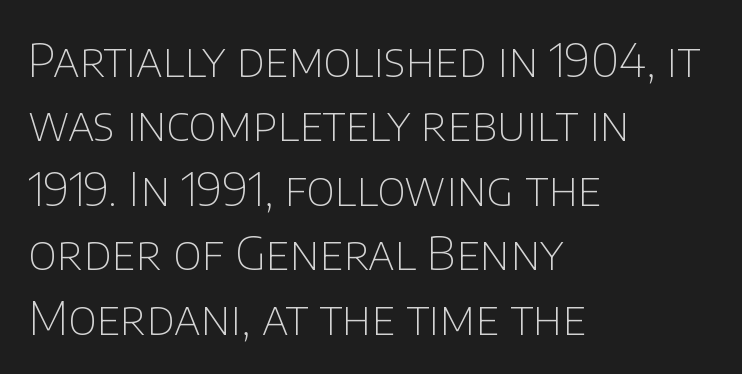
{"serif": "no", "italic": "no", "bold": "no", "weight": "thin", "width": "normal", "stroke_contrast": "low", "x_height": "large", "monospaced": "no", "underline": "no", "align": "left", "line_spacing": "normal", "line_spacing_ratio": 1.37, "letter_spacing": "normal", "letter_spacing_em": 0.0, "glyph_px": 47}
